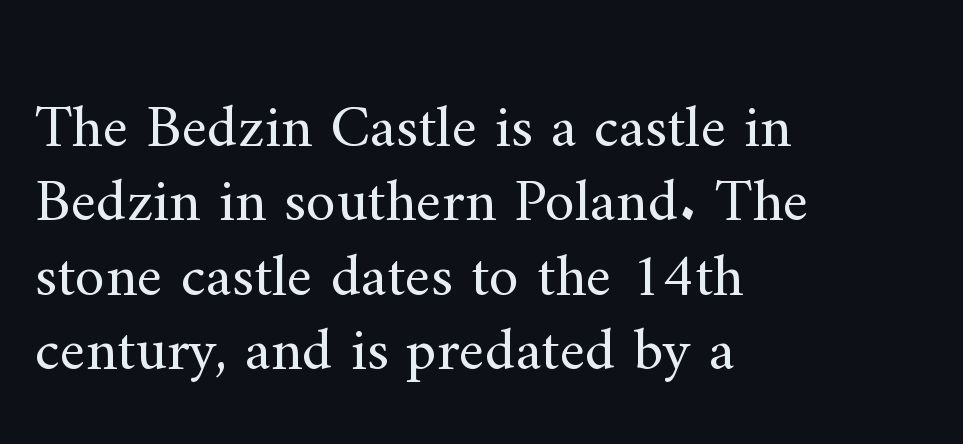
Compared with a typical body face, this is equally light or lighter still. I'd call this a serif setting — the letters wear small feet. The typesetter chose a ragged-right arrangement here. Between one letter and the next there's only the usual sliver of space. Spacing verdict: proportional, widths tailored to each character. Words float on clear page, feet unadorned.
